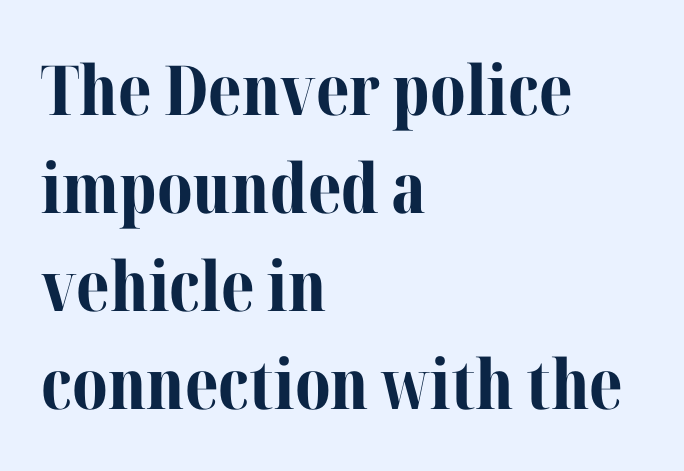
{"serif": "yes", "italic": "no", "bold": "yes", "weight": "bold", "width": "normal", "stroke_contrast": "medium", "x_height": "medium", "monospaced": "no", "underline": "no", "align": "left", "line_spacing": "normal", "line_spacing_ratio": 1.42, "letter_spacing": "normal", "letter_spacing_em": 0.0, "glyph_px": 69}
